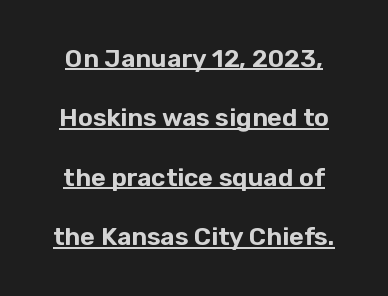
{"italic": "no", "underline": "yes", "line_spacing": "loose", "line_spacing_ratio": 2.38, "letter_spacing": "normal", "letter_spacing_em": 0.0, "glyph_px": 25}
